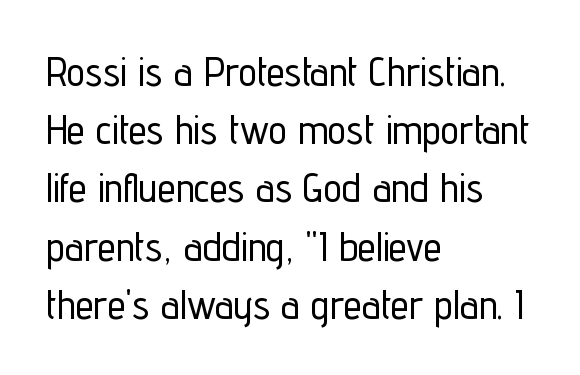
Is this a sans? Yes — the strokes have no serifs. Each letter keeps its own natural width here, so spacing adapts to shape. The font's upright variant was chosen for this text. A student would call this left alignment; a typographer would say flush left, rag right. Reading down the column, the eye jumps a familiar distance to each next line.
